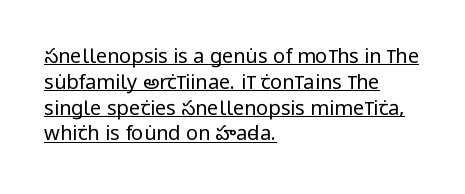
{"italic": "no", "bold": "no", "underline": "yes", "align": "left", "line_spacing": "normal", "line_spacing_ratio": 1.29, "letter_spacing": "normal", "letter_spacing_em": 0.0, "glyph_px": 20}
